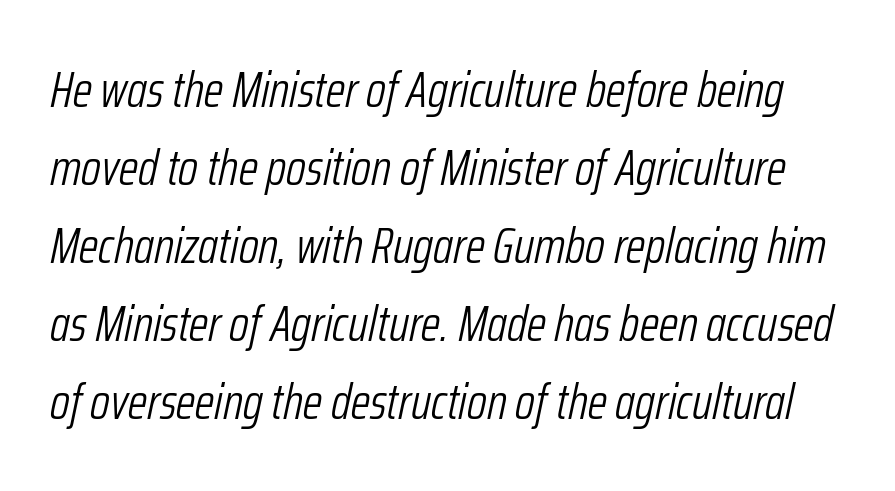
{"italic": "yes", "lean": "right", "slant_degrees": 12, "bold": "no", "weight": "light", "width": "condensed", "stroke_contrast": "low", "x_height": "medium", "monospaced": "no", "underline": "no", "line_spacing": "normal", "line_spacing_ratio": 1.56, "letter_spacing": "normal", "letter_spacing_em": 0.0, "glyph_px": 50}
